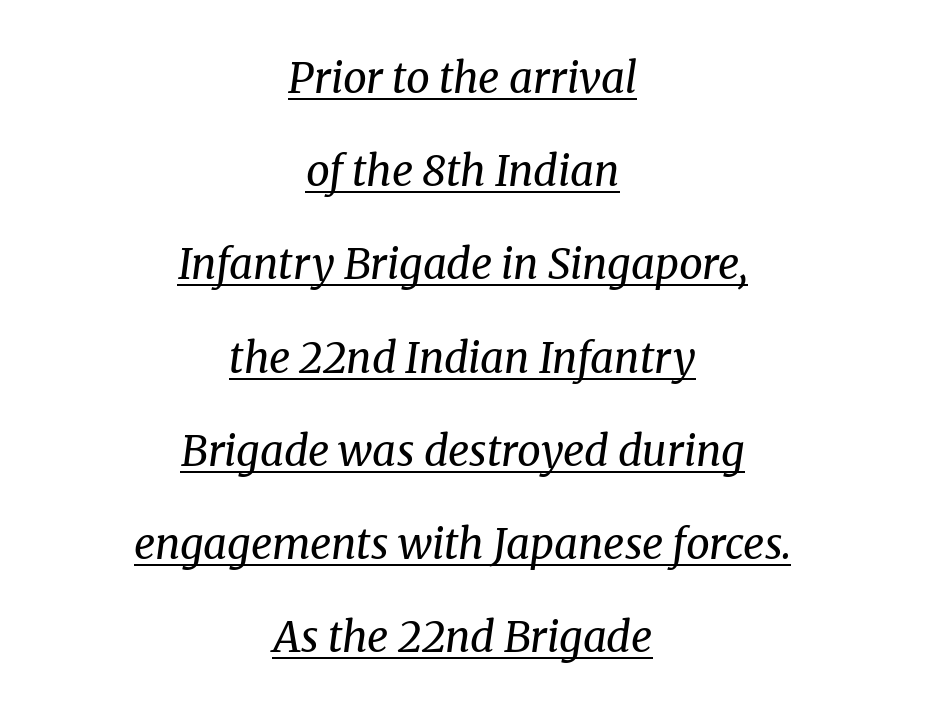
The letters advance in unequal steps, a hallmark of proportional type. A typesetter would mark this as italic. Vertical spacing — loose. There is no visible air inserted between adjacent glyphs. The characters display serif detailing at their extremities. The sample's only ornament is a line tracing under the words.
